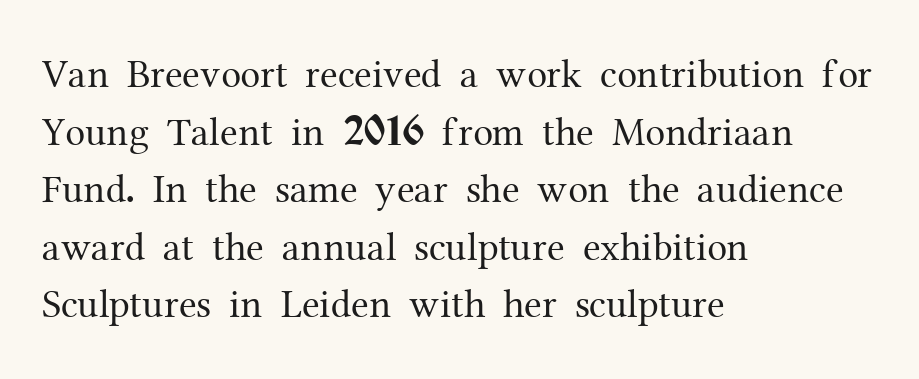
The image shows 40 px regular-weight serif type, upright; set left-aligned, normal line spacing (1.44x), normal letter spacing, not underlined; medium stroke contrast and a medium x-height.
